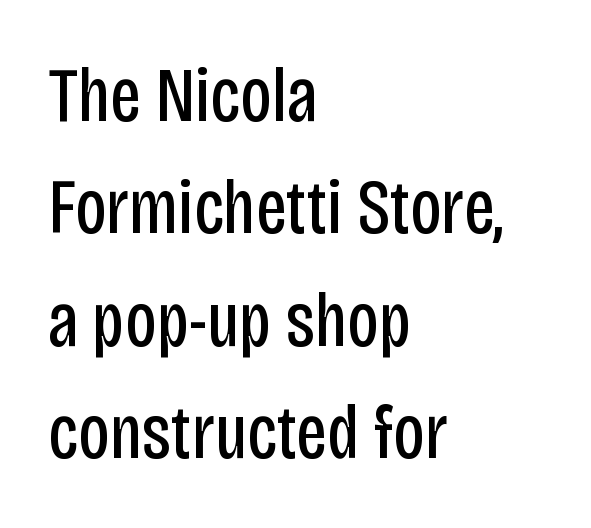
{"serif": "no", "italic": "no", "bold": "no", "weight": "regular", "width": "condensed", "stroke_contrast": "low", "x_height": "large", "monospaced": "no", "underline": "no", "align": "left", "line_spacing": "normal", "line_spacing_ratio": 1.44, "letter_spacing": "normal", "letter_spacing_em": 0.0, "glyph_px": 78}
